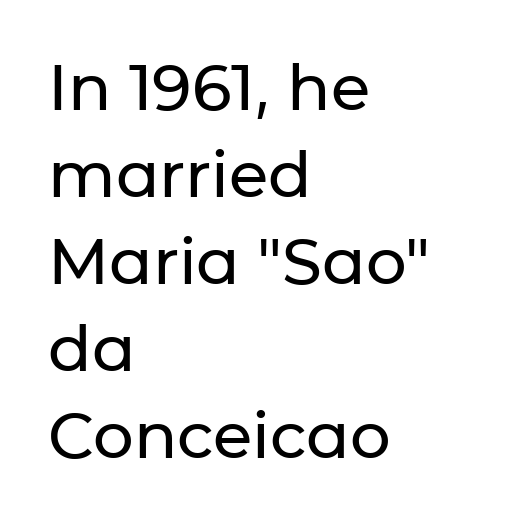
Q: Is the text italic (slanted)? A: No, it is upright.
Q: Is the typeface a serif or a sans-serif typeface? A: Sans-serif.
Q: Is the text underlined? A: No.
Q: How is the paragraph aligned? A: Left-aligned.
Q: Is the spacing between letters normal or unusually wide? A: Normal.
Q: Is the spacing between lines tight, normal or loose? A: Normal.
Q: Width (condensed, normal, or wide)? A: Normal.
Q: Stroke contrast? A: Low.
Q: x-height? A: Medium.
Q: Monospaced? A: No.
